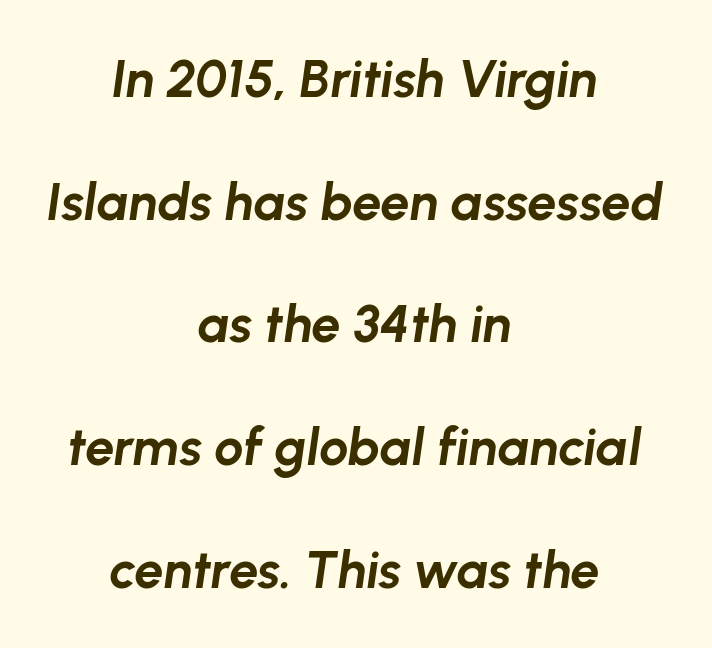
The image shows 52 px bold type, italic (leaning right); set centered, loose line spacing (2.36x), normal letter spacing, not underlined; low stroke contrast and a medium x-height.
